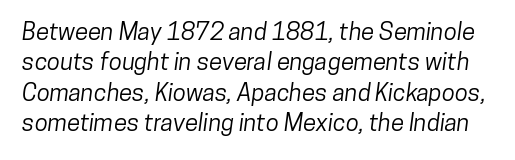
The image shows 24 px text type; set normal line spacing (1.27x), normal letter spacing, not underlined.
